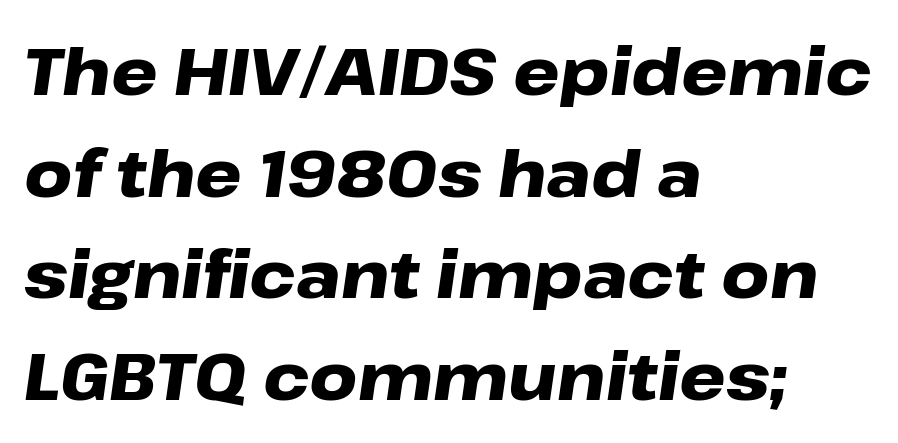
Line beginnings align vertically; line endings do not. The whole block is typeset with a tilt. Normally led — the rows are evenly, conventionally spaced. The rendering uses natural spacing where letterforms have individual widths.
